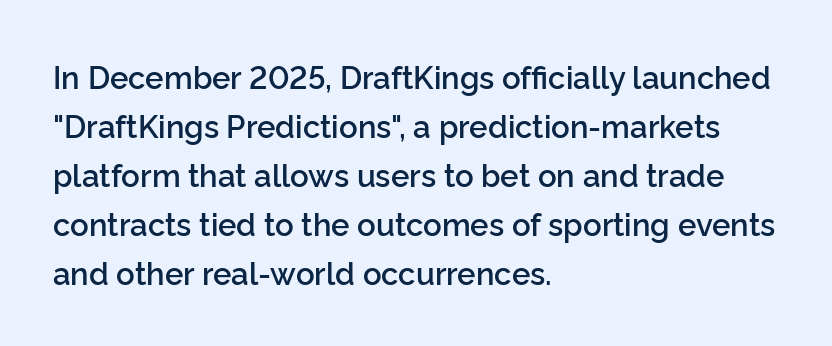
Does the lettering tilt? It doesn't — this is upright. Baseline-to-baseline distance is the conventional proportion of letter height. Beneath every word, the page is bare. The letters advance in unequal steps, a hallmark of proportional type. How heavy is the stroke? Medium-heavy — a semibold, shy of bold.
